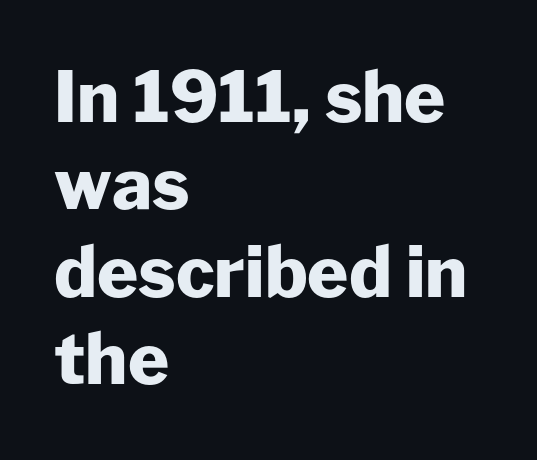
Every row of glyphs begins at an identical x-position on the left. Inter-character spacing is left at the font's built-in metrics. Grotesque or geometric, the face here clearly has no serifs. You'd pick this weight for a headline — it's a proper bold.
